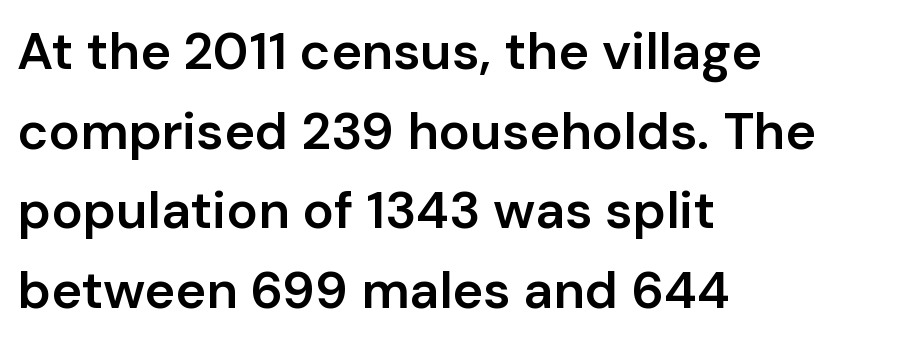
The image shows 52 px semibold sans-serif type, upright; set left-aligned, normal line spacing (1.53x), normal letter spacing, not underlined; low stroke contrast and a medium x-height.
